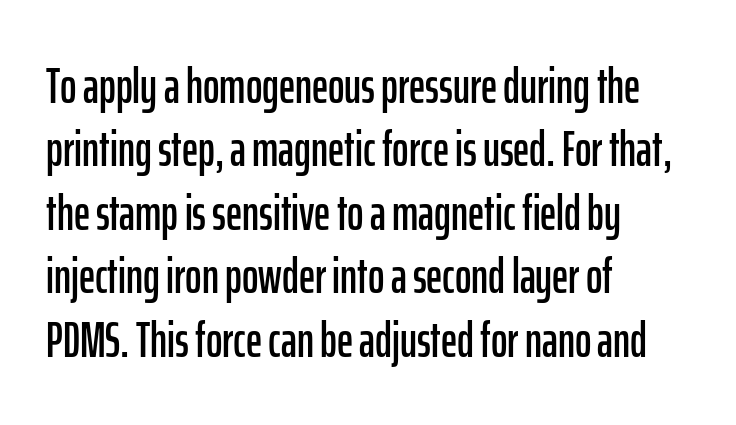
Vertically, the passage feels balanced, rows spaced as you'd expect. Check under the words: just untouched page. Which margin do the lines hug? The left one — the right edge is uneven. The specimen reads as upright at a glance.
